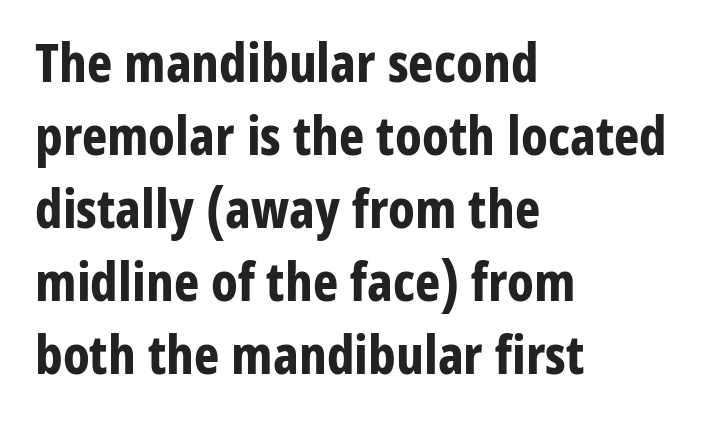
Q: Is the text bold? A: Yes.
Q: Is the text italic (slanted)? A: No, it is upright.
Q: Is the typeface a serif or a sans-serif typeface? A: Sans-serif.
Q: Is the text underlined? A: No.
Q: How is the paragraph aligned? A: Left-aligned.
Q: Is the spacing between letters normal or unusually wide? A: Normal.
Q: Is the spacing between lines tight, normal or loose? A: Normal.
Q: Width (condensed, normal, or wide)? A: Condensed.
Q: Stroke contrast? A: Low.
Q: x-height? A: Medium.
Q: Monospaced? A: No.
